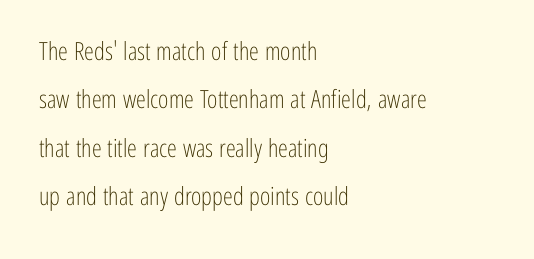
The image shows 25 px text type, upright; set left-aligned, loose line spacing (1.94x), normal letter spacing, not underlined.
